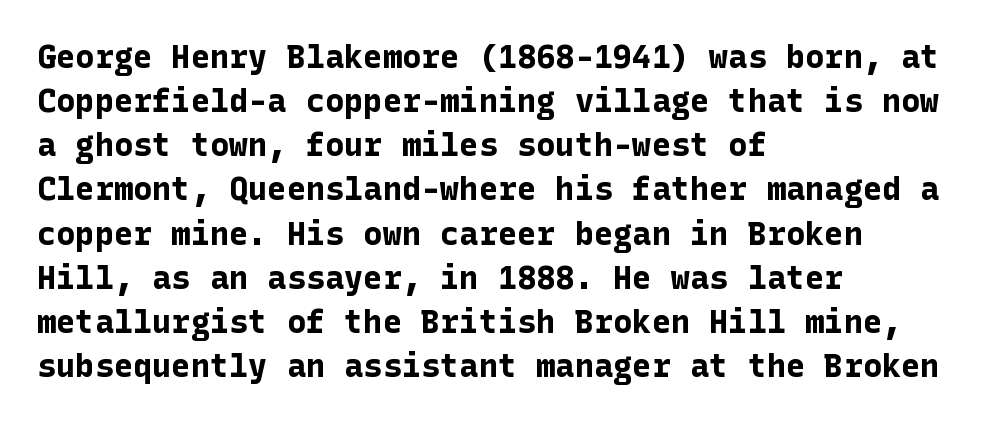
Q: Is the text bold? A: Yes.
Q: Is the text italic (slanted)? A: No, it is upright.
Q: Is the typeface a serif or a sans-serif typeface? A: Sans-serif.
Q: Is the text underlined? A: No.
Q: How is the paragraph aligned? A: Left-aligned.
Q: Is the spacing between letters normal or unusually wide? A: Normal.
Q: Is the spacing between lines tight, normal or loose? A: Normal.
Q: Width (condensed, normal, or wide)? A: Normal.
Q: Stroke contrast? A: Low.
Q: x-height? A: Medium.
